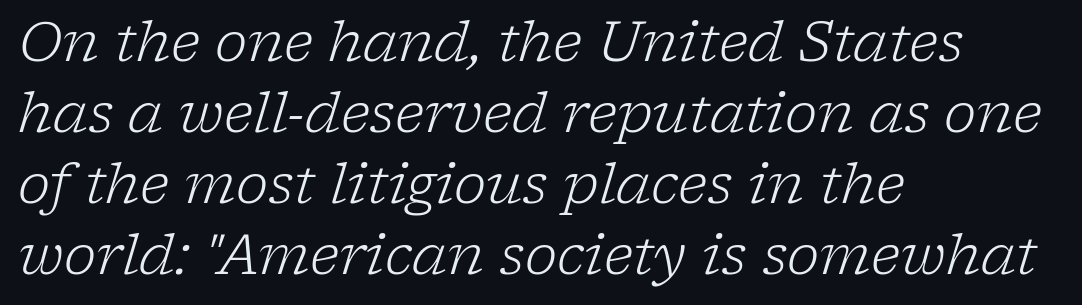
{"serif": "yes", "italic": "yes", "lean": "right", "slant_degrees": 17, "bold": "no", "weight": "light", "width": "normal", "stroke_contrast": "low", "x_height": "medium", "monospaced": "no", "underline": "no", "align": "left", "line_spacing": "normal", "line_spacing_ratio": 1.29, "letter_spacing": "normal", "letter_spacing_em": 0.0, "glyph_px": 55}
